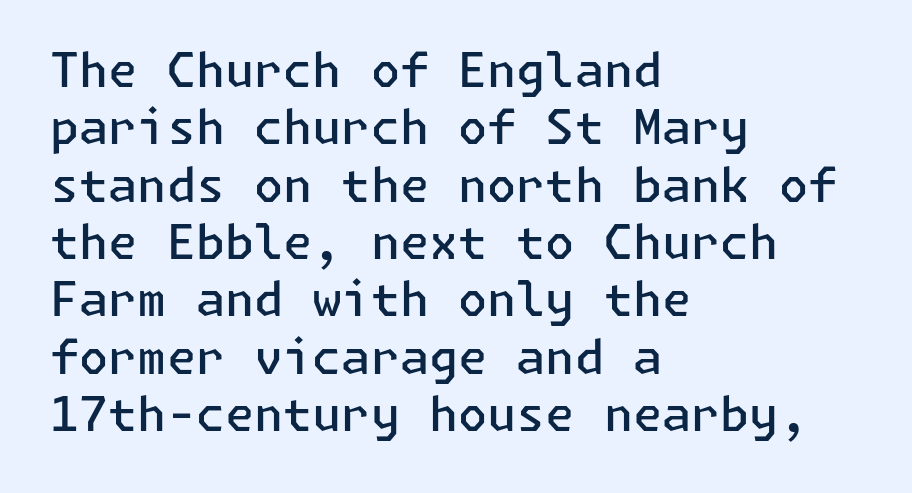
Alignment: flush left. You can tell from the bare stems that sans-serif type was used. Do the letters lean? They stand straight. Stems and bowls a touch heavier than normal — semibold. Look at the tracking — it's just the regular setting, nothing added.
